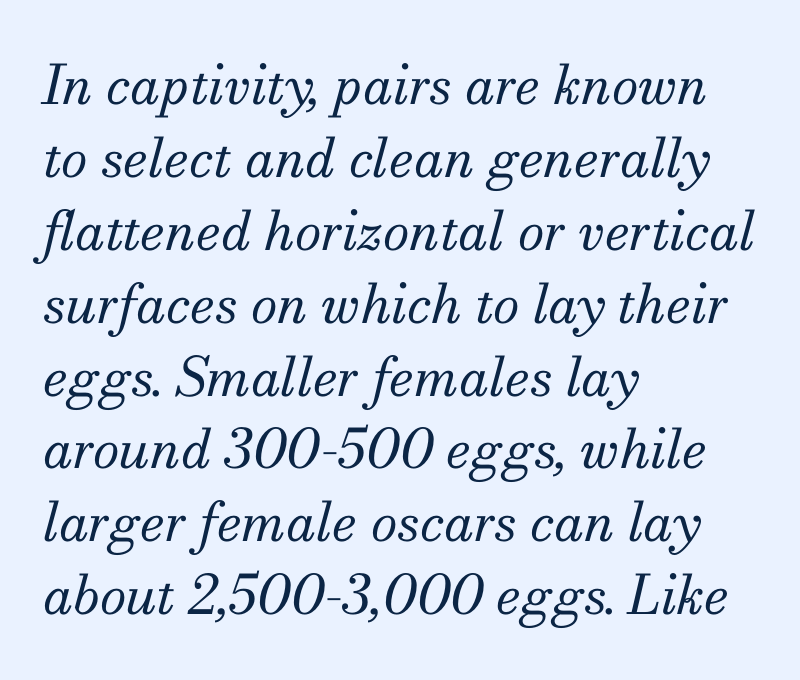
You could not count columns in this text — the font is proportionally spaced. Stroke thickness stays within the range of a standard reading face or lighter. The leading is moderate, giving the passage an even texture. The space directly below the letters is spotless. There's an unmistakable incline to the writing here. Letter spacing: default.
